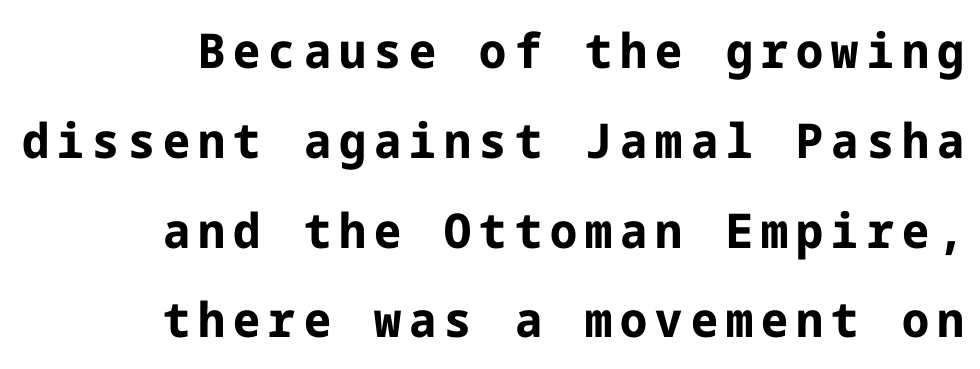
Each letter's strokes conclude bluntly, with no projecting serifs. If you drew a line through each stem, it would be perfectly vertical. Only glyphs here, with clear space below each row. Every letter is thick-stroked: bold, no question. Line ends are locked; line starts wander.
